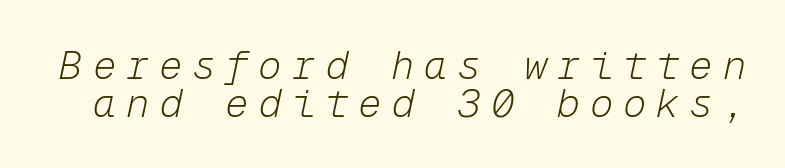
{"italic": "yes", "lean": "right", "slant_degrees": 12, "bold": "no", "weight": "light", "width": "normal", "stroke_contrast": "low", "x_height": "medium", "monospaced": "yes", "underline": "no", "line_spacing": "tight", "line_spacing_ratio": 0.97, "letter_spacing": "wide", "letter_spacing_em": 0.25, "glyph_px": 39}
